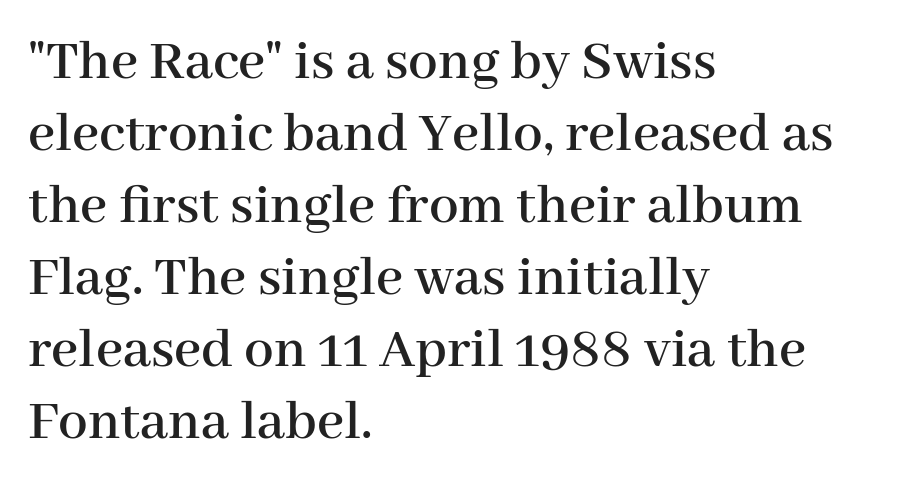
Think of a printed novel: that variable character pitch is what you see here. The font's upright variant was chosen for this text. The words here are not underlined. Every row of glyphs begins at an identical x-position on the left. The face used here is rendered with its standard letterfit.
